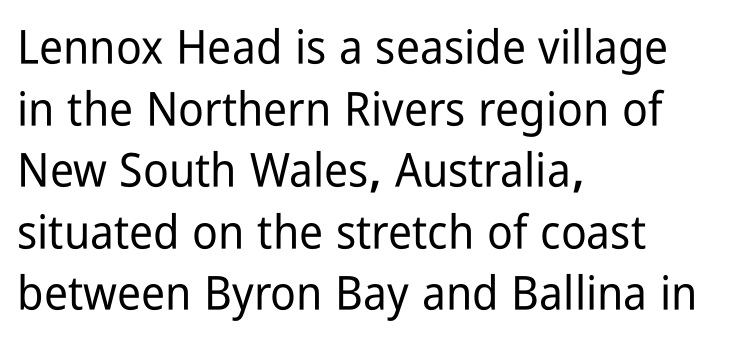
The image shows 47 px condensed sans-serif type, upright; set left-aligned, normal line spacing (1.31x), normal letter spacing, not underlined; low stroke contrast and a medium x-height.
